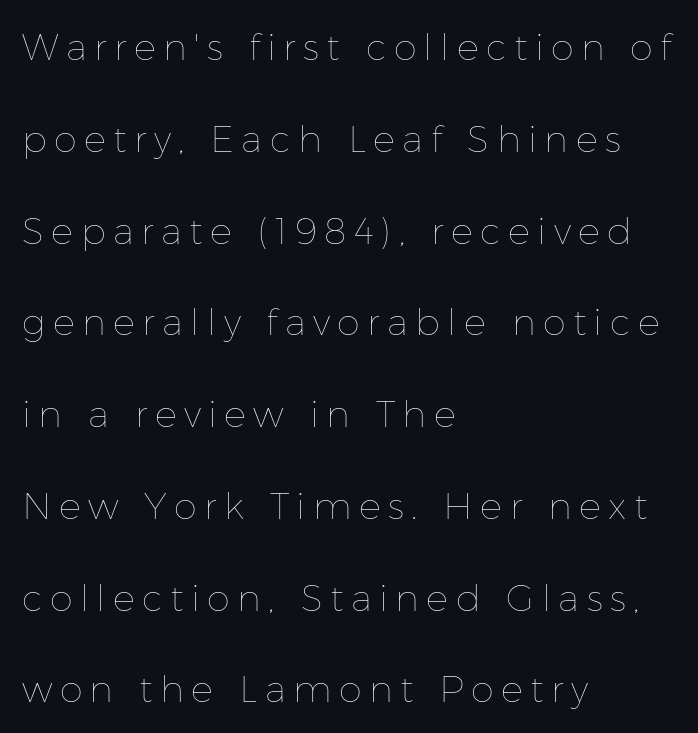
The image shows 37 px thin type, upright; set left-aligned, loose line spacing (2.48x), unusually wide letter spacing (+0.2 em), not underlined; low stroke contrast and a medium x-height.
